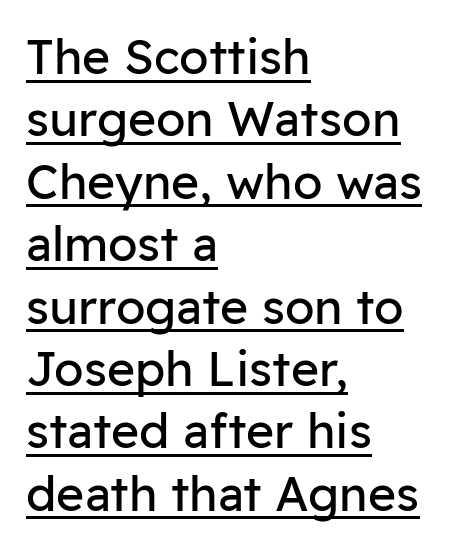
Q: Is the text bold? A: No.
Q: Is the text italic (slanted)? A: No, it is upright.
Q: Is the typeface a serif or a sans-serif typeface? A: Sans-serif.
Q: Is the text underlined? A: Yes.
Q: How is the paragraph aligned? A: Left-aligned.
Q: Is the spacing between letters normal or unusually wide? A: Normal.
Q: Is the spacing between lines tight, normal or loose? A: Normal.
Q: Width (condensed, normal, or wide)? A: Normal.
Q: Stroke contrast? A: Low.
Q: x-height? A: Medium.
Q: Monospaced? A: No.
